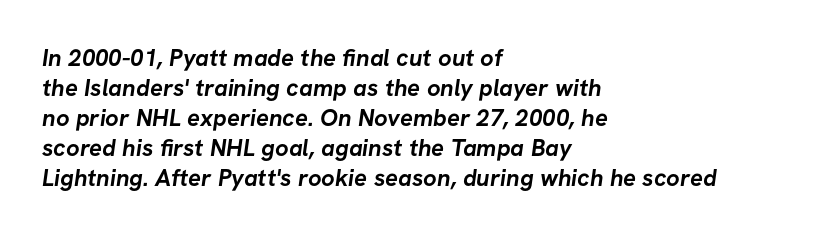
Heft: maximum for text — a bold. Typeset ragged right — the left edge is the straight one. Nobody touched the tracking dial on this one. Leading: standard.
